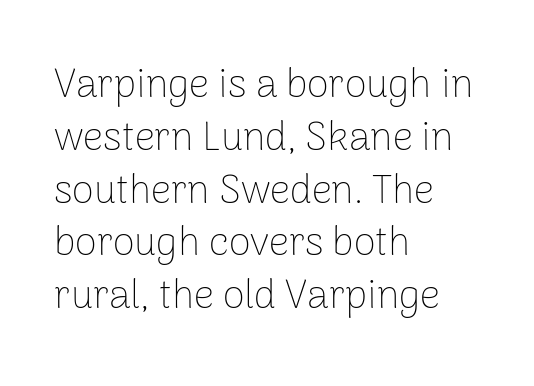
The image shows 40 px thin sans-serif type, upright; set left-aligned, normal line spacing (1.32x), normal letter spacing, not underlined; low stroke contrast and a medium x-height.
